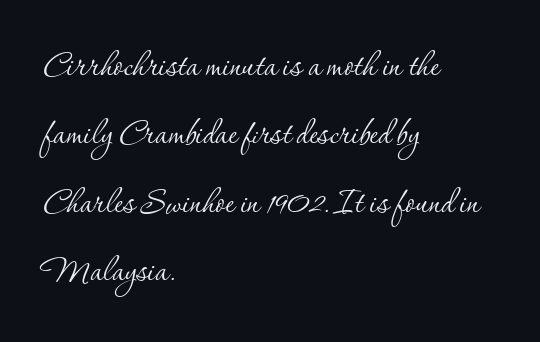
To sum up the face: it has serifs. Short note: letters normally spaced. Whoever set this chose a conventional vertical rhythm. The rendering uses natural spacing where letterforms have individual widths. The lines are quadded left.
